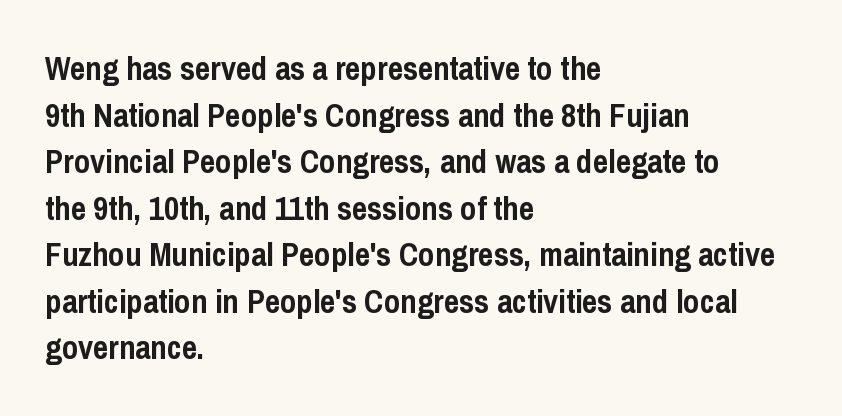
Weight: bold. Whoever set this chose a conventional vertical rhythm. The font family rendered here belongs to the sans-serif group. Every row of glyphs begins at an identical x-position on the left. Descender tails drop into unmarked territory.
